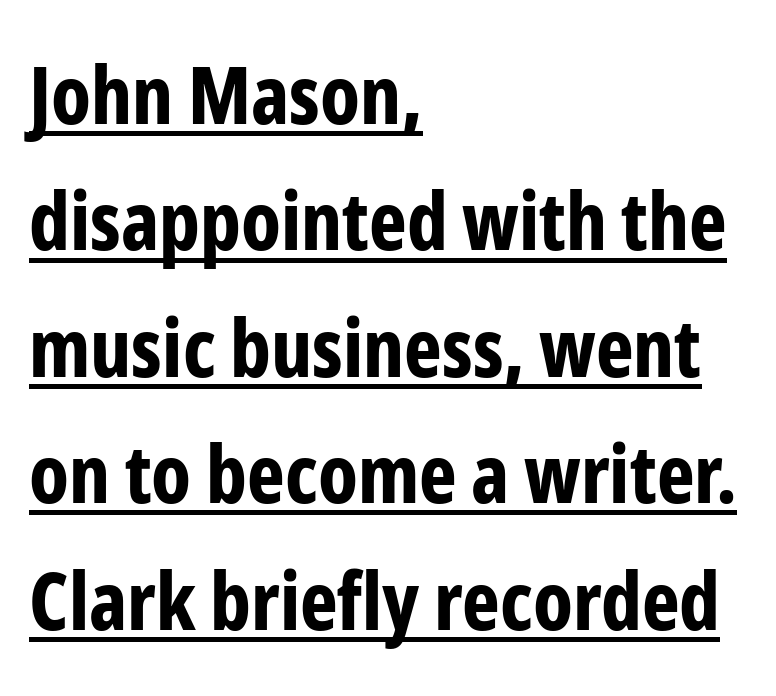
This sample uses an upright cut, with every glyph sitting square on the baseline. Notice how a bar underscores the lettering throughout. Unlike a traditional serif, this face leaves its strokes unadorned. Successive baselines arrive at the customary interval. The paragraph has a hard left edge and a soft right edge.
